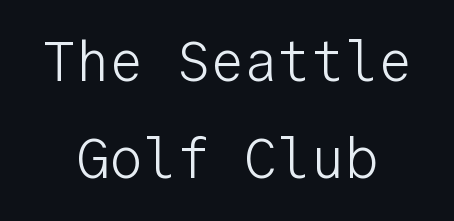
{"serif": "no", "italic": "no", "bold": "no", "weight": "light", "width": "normal", "stroke_contrast": "low", "x_height": "medium", "monospaced": "yes", "underline": "no", "align": "center", "line_spacing_ratio": 1.74, "letter_spacing": "normal", "letter_spacing_em": 0.0, "glyph_px": 56}
